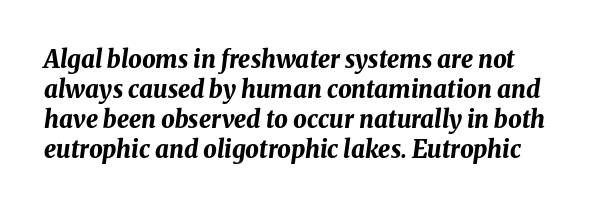
Quick note: underline off. The font's italic variant was chosen for this text. Each glyph is drawn with heavy, bold strokes. What stands out about the letter spacing? Nothing — it is the standard amount. Summary of vertical rhythm: regular, with standard interline spacing.
